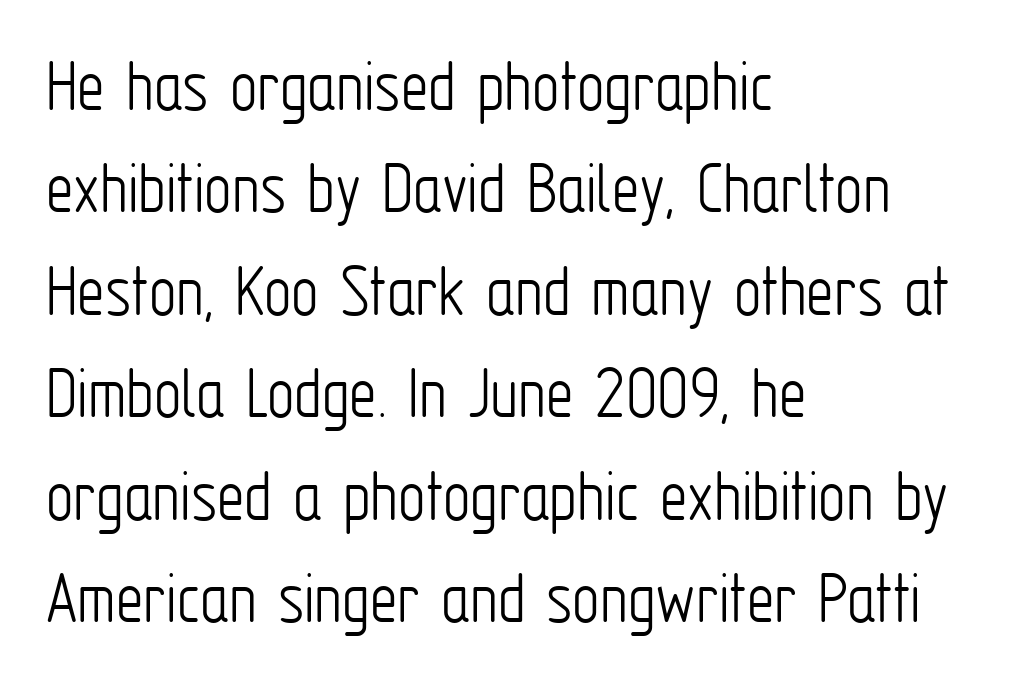
Q: Is the text bold? A: No.
Q: Is the text italic (slanted)? A: No, it is upright.
Q: Is the typeface a serif or a sans-serif typeface? A: Sans-serif.
Q: Is the text underlined? A: No.
Q: How is the paragraph aligned? A: Left-aligned.
Q: Is the spacing between letters normal or unusually wide? A: Normal.
Q: Is the spacing between lines tight, normal or loose? A: Normal.
Q: Width (condensed, normal, or wide)? A: Condensed.
Q: Stroke contrast? A: Low.
Q: x-height? A: Medium.
Q: Monospaced? A: No.
